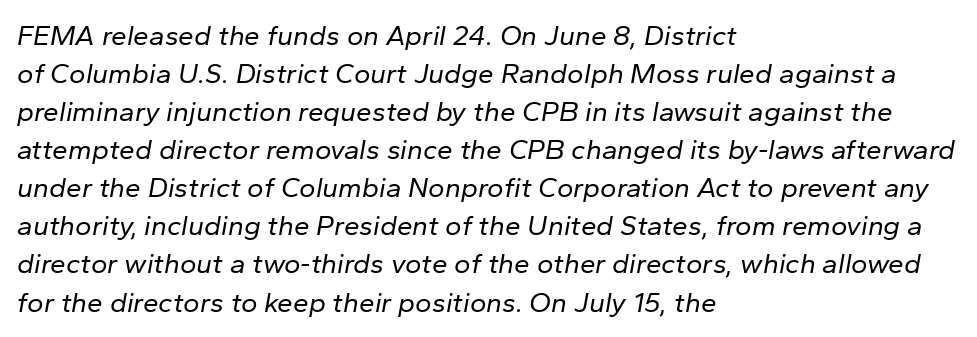
There's an unmistakable incline to the writing here. The gaps between neighbouring characters are ordinary and unremarkable. Compared with typical paragraphs, the rows here are spaced about the same. Any mark beneath the type? The region is blank. Note the varied advance widths — an 'i' is clearly narrower than an 'm'.
